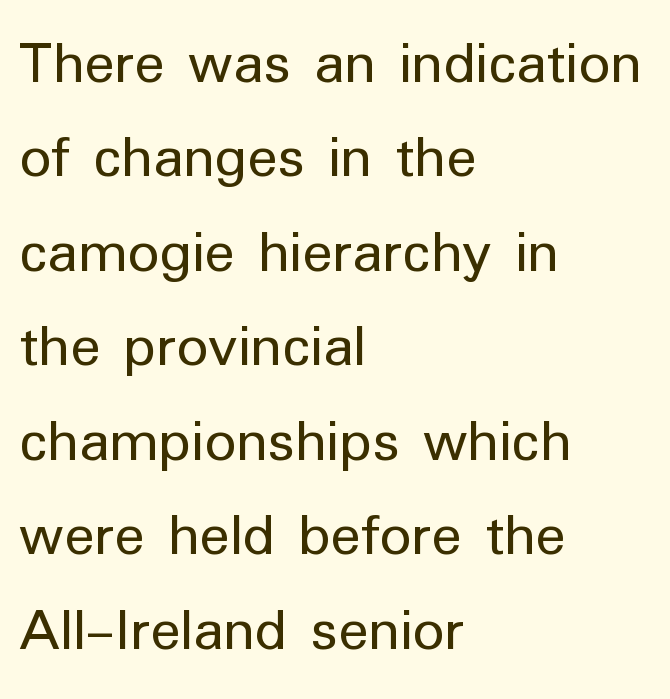
Q: Is the text bold? A: No.
Q: Is the text italic (slanted)? A: No, it is upright.
Q: Is the typeface a serif or a sans-serif typeface? A: Sans-serif.
Q: Is the text underlined? A: No.
Q: How is the paragraph aligned? A: Left-aligned.
Q: Is the spacing between letters normal or unusually wide? A: Normal.
Q: Is the spacing between lines tight, normal or loose? A: Normal.
Q: Width (condensed, normal, or wide)? A: Normal.
Q: Stroke contrast? A: Low.
Q: x-height? A: Medium.
Q: Monospaced? A: No.
